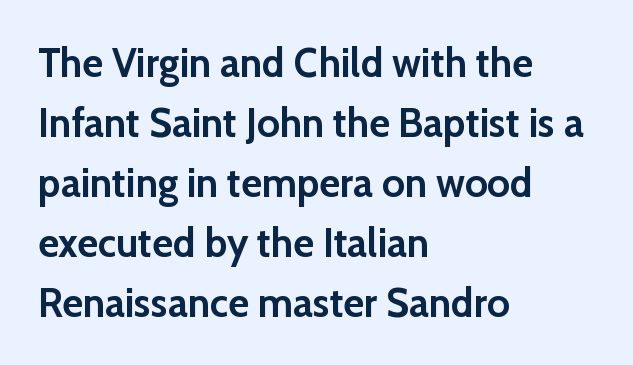
Is the letter spacing exaggerated? No — it looks like the ordinary default. The type sits square on the baseline with zero lean. The text was rendered using a sans face with plain stroke endings. The passage shown is typed in a proportional face where columns would drift. Caption: bold face, heavy strokes. Students, observe: this is what conventionally led text looks like.
